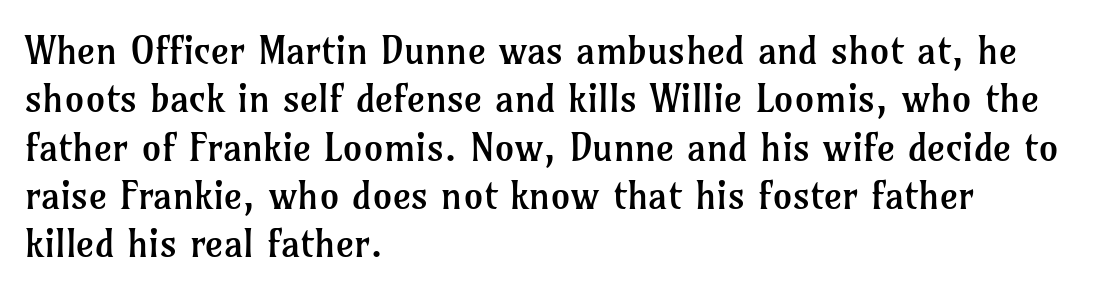
Little horizontal feet cap the strokes, marking this as serif type. Default kerning and tracking; the words read as compact shapes. The lettering holds an erect, upright posture throughout. Compared with a centered layout, this one pins lines to the left instead. The cut favours lightness, reaching ordinary text weight at its darkest. Here the designer chose a conventional face with non-uniform glyph widths.
